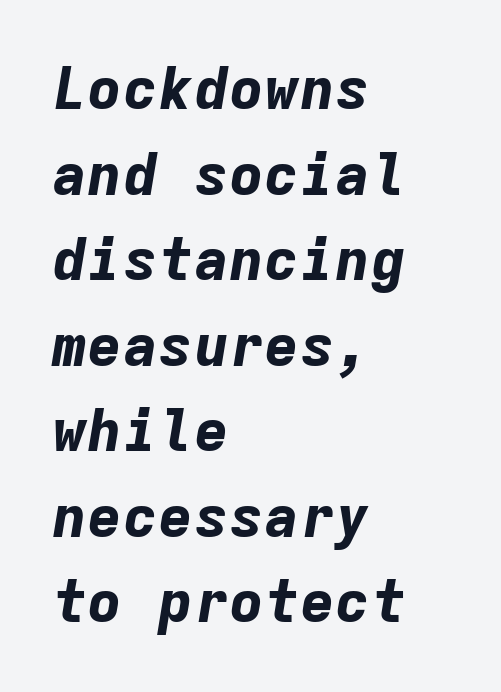
{"italic": "yes", "lean": "right", "slant_degrees": 9, "bold": "yes", "weight": "bold", "width": "normal", "stroke_contrast": "low", "x_height": "medium", "monospaced": "yes", "underline": "no", "align": "left", "line_spacing": "normal", "line_spacing_ratio": 1.45, "letter_spacing": "normal", "letter_spacing_em": 0.0, "glyph_px": 59}
